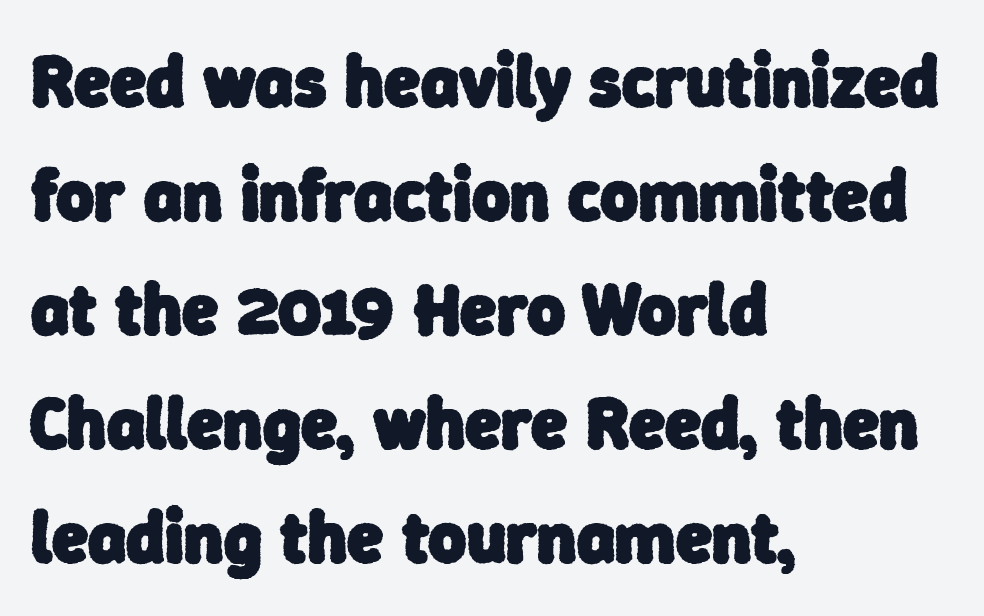
{"serif": "no", "bold": "yes", "weight": "heavy", "width": "normal", "stroke_contrast": "low", "x_height": "medium", "monospaced": "no", "underline": "no", "align": "left", "line_spacing": "normal", "line_spacing_ratio": 1.56, "letter_spacing": "normal", "letter_spacing_em": 0.0, "glyph_px": 73}
